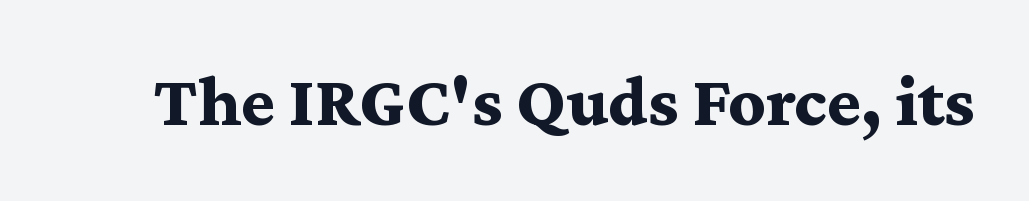
Q: Is the text bold? A: Yes.
Q: Is the text italic (slanted)? A: No, it is upright.
Q: Is the typeface a serif or a sans-serif typeface? A: Serif.
Q: Is the text underlined? A: No.
Q: Is the spacing between letters normal or unusually wide? A: Normal.
Q: Width (condensed, normal, or wide)? A: Wide.
Q: Stroke contrast? A: Medium.
Q: x-height? A: Medium.
Q: Monospaced? A: No.
